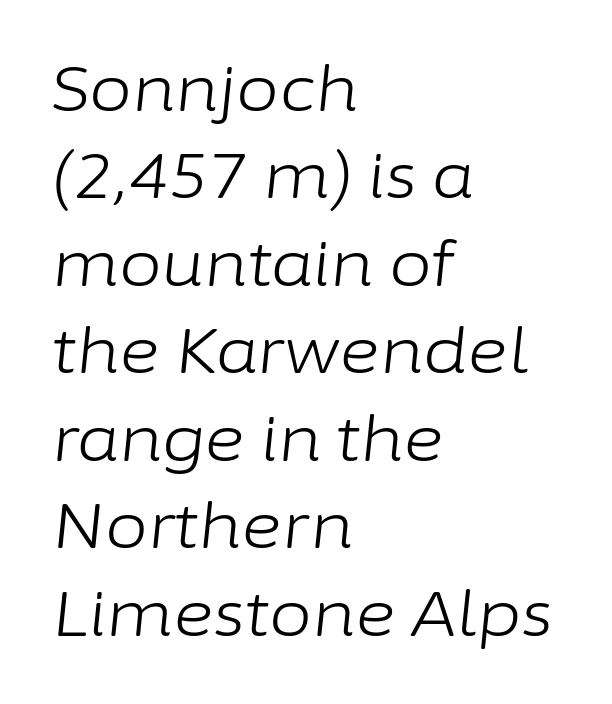
The image shows 62 px light type, italic (leaning right); set left-aligned, normal line spacing (1.41x), normal letter spacing, not underlined; low stroke contrast and a medium x-height.
